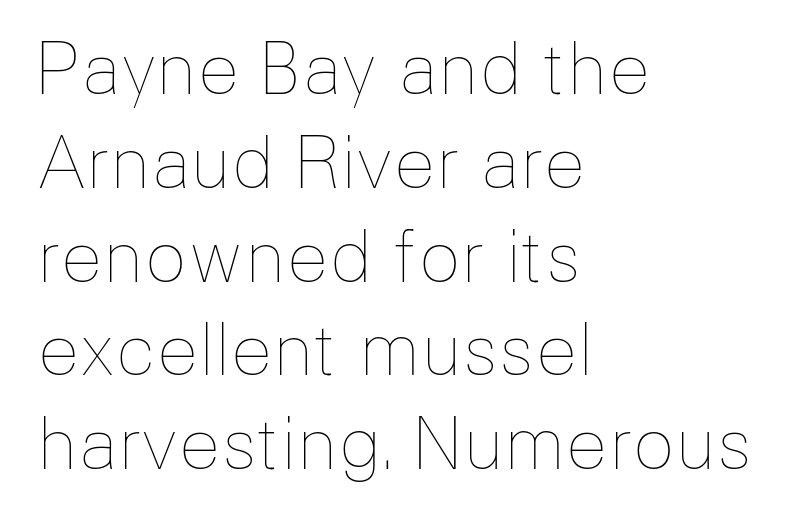
Q: Is the text bold? A: No.
Q: Is the text italic (slanted)? A: No, it is upright.
Q: Is the text underlined? A: No.
Q: How is the paragraph aligned? A: Left-aligned.
Q: Is the spacing between letters normal or unusually wide? A: Normal.
Q: Is the spacing between lines tight, normal or loose? A: Normal.
Q: Width (condensed, normal, or wide)? A: Normal.
Q: Stroke contrast? A: Low.
Q: x-height? A: Medium.
Q: Monospaced? A: No.
